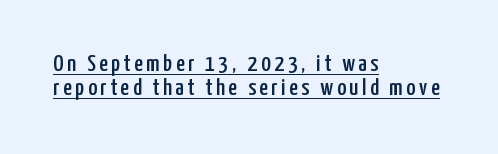
Short and long lines alike share a common starting point at left. Each new line begins almost immediately beneath the previous one. Upright lettering throughout. The typesetter has applied underlining to the passage shown.
